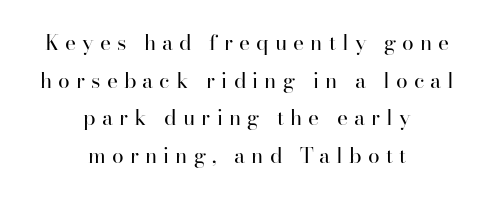
The image shows 21 px text type, upright; set centered, line spacing 1.79x, unusually wide letter spacing (+0.29 em), not underlined.
